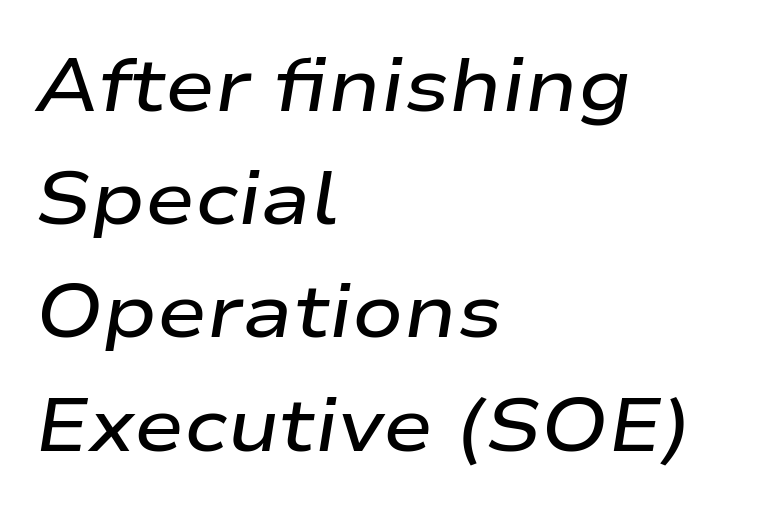
Q: Is the text bold? A: Semi-bold.
Q: Is the text italic (slanted)? A: Yes, it leans right by about 9 degrees.
Q: Is the text underlined? A: No.
Q: How is the paragraph aligned? A: Left-aligned.
Q: Is the spacing between letters normal or unusually wide? A: Normal.
Q: Is the spacing between lines tight, normal or loose? A: Normal.
Q: Width (condensed, normal, or wide)? A: Wide.
Q: Stroke contrast? A: Low.
Q: x-height? A: Medium.
Q: Monospaced? A: No.
